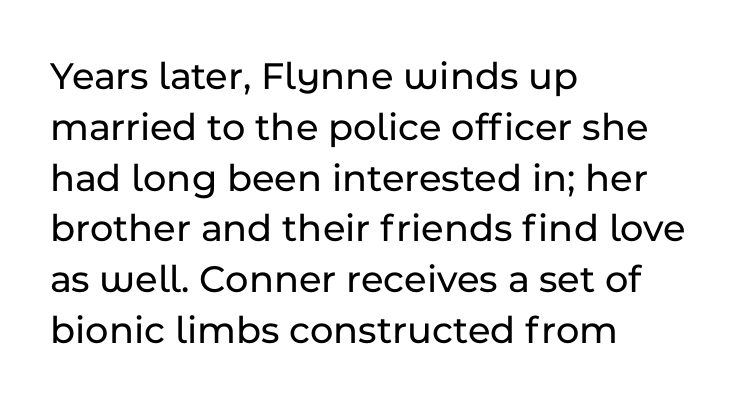
Q: Is the text italic (slanted)? A: No, it is upright.
Q: Is the typeface a serif or a sans-serif typeface? A: Sans-serif.
Q: Is the text underlined? A: No.
Q: How is the paragraph aligned? A: Left-aligned.
Q: Is the spacing between letters normal or unusually wide? A: Normal.
Q: Is the spacing between lines tight, normal or loose? A: Normal.
Q: Width (condensed, normal, or wide)? A: Normal.
Q: Stroke contrast? A: Low.
Q: x-height? A: Medium.
Q: Monospaced? A: No.
